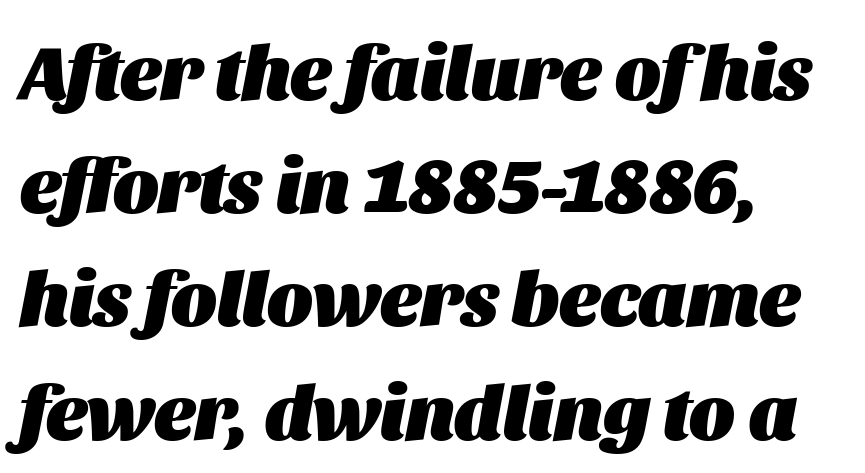
{"italic": "yes", "lean": "right", "slant_degrees": 11, "bold": "yes", "weight": "heavy", "width": "normal", "stroke_contrast": "medium", "x_height": "large", "monospaced": "no", "underline": "no", "align": "left", "line_spacing": "normal", "line_spacing_ratio": 1.47, "letter_spacing": "normal", "letter_spacing_em": 0.0, "glyph_px": 77}
